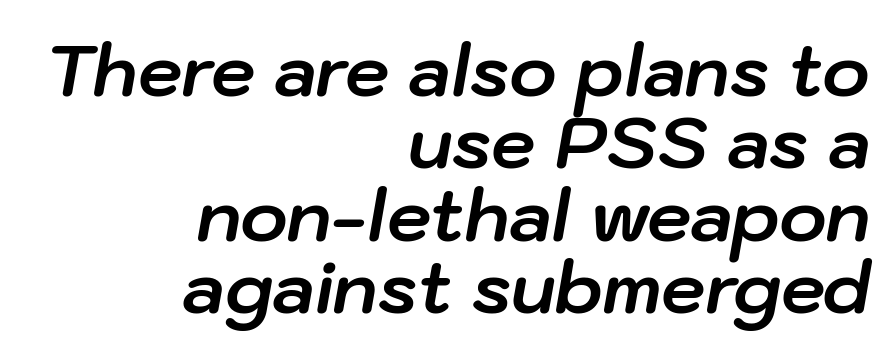
The image shows 71 px bold type, italic (leaning right); set right-aligned, tight line spacing (1.02x), normal letter spacing, not underlined; low stroke contrast and a medium x-height.
